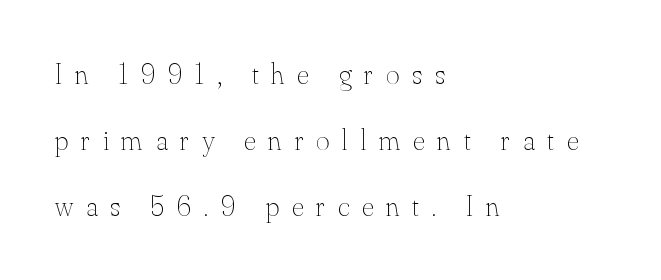
The image shows 29 px thin type, upright; set left-aligned, loose line spacing (2.28x), unusually wide letter spacing (+0.44 em), not underlined; medium stroke contrast and a small x-height.
